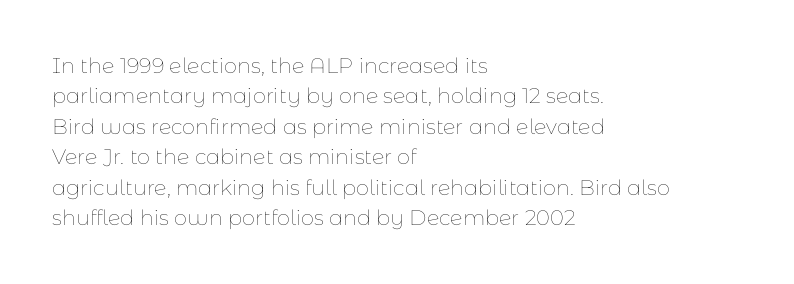
{"italic": "no", "bold": "no", "underline": "no", "align": "left", "line_spacing": "normal", "line_spacing_ratio": 1.45, "letter_spacing": "normal", "letter_spacing_em": 0.0, "glyph_px": 21}
